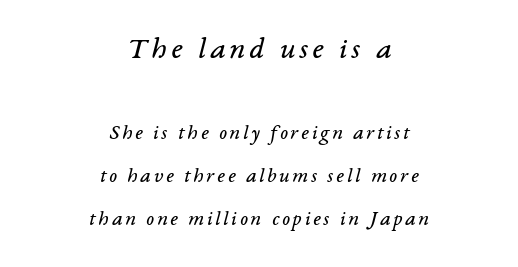
The image shows 31 px regular-weight serif type, italic (leaning right); set centered, loose line spacing (2.05x), not underlined; the first (top) block is 1.48x larger; low stroke contrast and a medium x-height.
